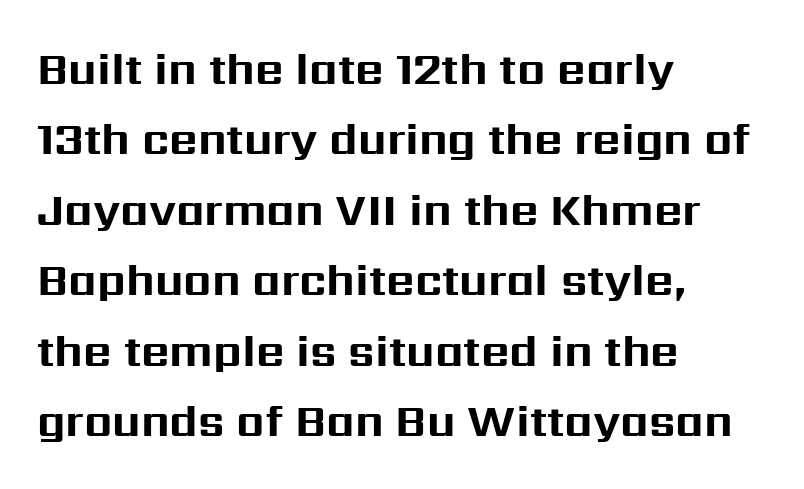
The image shows 44 px bold sans-serif type, upright; set left-aligned, normal line spacing (1.6x), normal letter spacing, not underlined; medium stroke contrast and a medium x-height.
